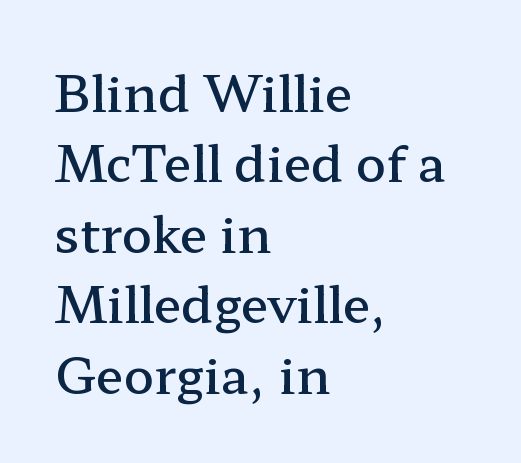
{"serif": "yes", "italic": "no", "bold": "semi", "weight": "semibold", "width": "wide", "stroke_contrast": "low", "x_height": "medium", "monospaced": "no", "underline": "no", "align": "left", "line_spacing": "normal", "line_spacing_ratio": 1.41, "letter_spacing": "normal", "letter_spacing_em": 0.0, "glyph_px": 50}
